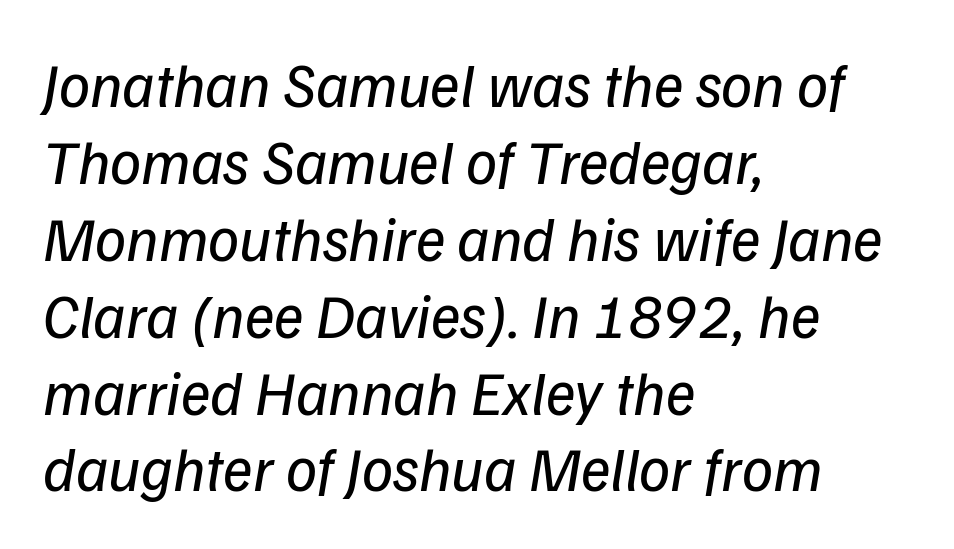
Q: Is the text bold? A: No.
Q: Is the typeface a serif or a sans-serif typeface? A: Sans-serif.
Q: Is the text underlined? A: No.
Q: How is the paragraph aligned? A: Left-aligned.
Q: Is the spacing between letters normal or unusually wide? A: Normal.
Q: Width (condensed, normal, or wide)? A: Normal.
Q: Stroke contrast? A: Low.
Q: x-height? A: Medium.
Q: Monospaced? A: No.
